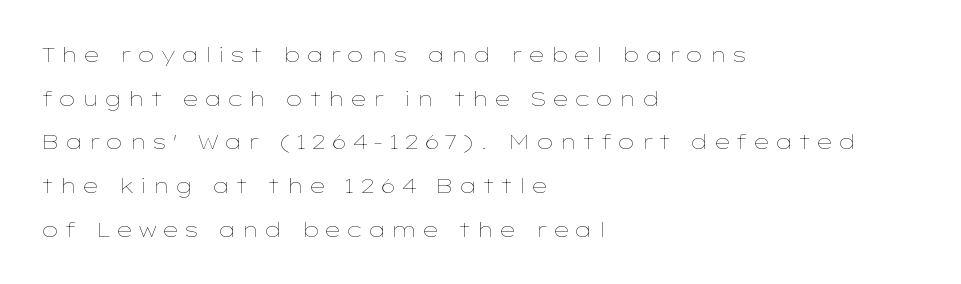
Q: Is the text bold? A: No.
Q: Is the text italic (slanted)? A: No, it is upright.
Q: Is the text underlined? A: No.
Q: How is the paragraph aligned? A: Left-aligned.
Q: Is the spacing between letters normal or unusually wide? A: Unusually wide.
Q: Is the spacing between lines tight, normal or loose? A: Loose.
